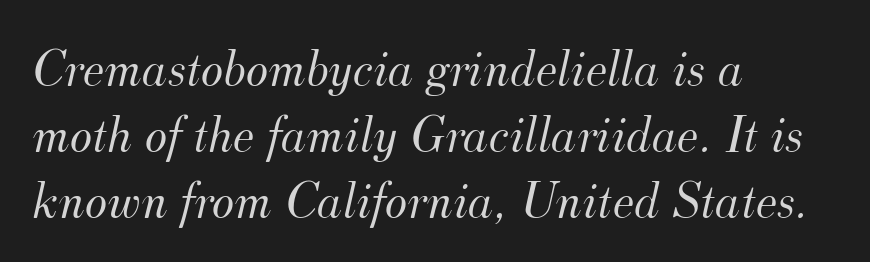
Q: Is the text bold? A: No.
Q: Is the text italic (slanted)? A: Yes, it leans right by about 12 degrees.
Q: Is the typeface a serif or a sans-serif typeface? A: Serif.
Q: Is the text underlined? A: No.
Q: How is the paragraph aligned? A: Left-aligned.
Q: Is the spacing between letters normal or unusually wide? A: Normal.
Q: Is the spacing between lines tight, normal or loose? A: Normal.
Q: Width (condensed, normal, or wide)? A: Normal.
Q: Stroke contrast? A: Medium.
Q: x-height? A: Small.
Q: Monospaced? A: No.
